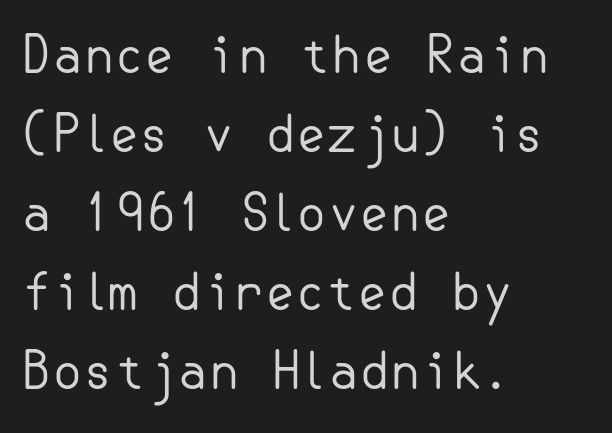
The image shows 50 px regular-weight sans-serif type, upright; set left-aligned, normal line spacing (1.58x), normal letter spacing, not underlined; low stroke contrast and a small x-height.
